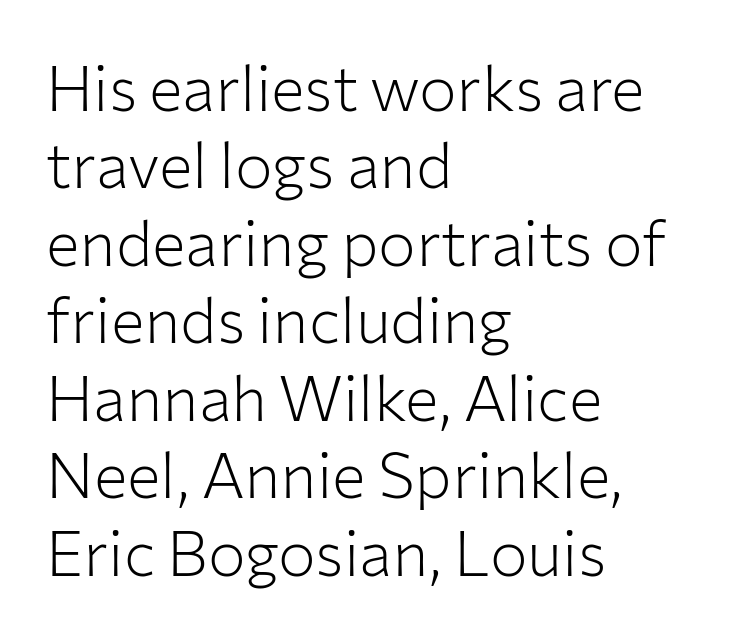
{"serif": "no", "italic": "no", "bold": "no", "weight": "light", "width": "normal", "stroke_contrast": "low", "x_height": "medium", "monospaced": "no", "underline": "no", "align": "left", "line_spacing_ratio": 1.23, "letter_spacing": "normal", "letter_spacing_em": 0.0, "glyph_px": 63}
